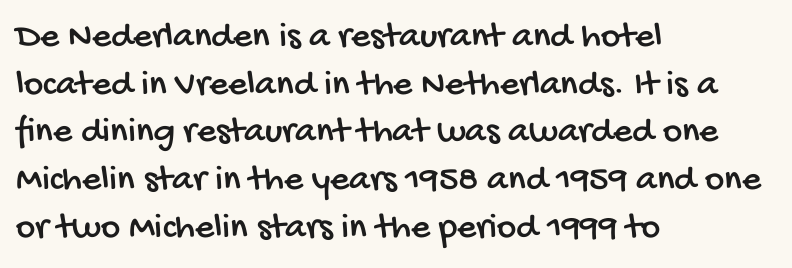
{"serif": "no", "width": "condensed", "stroke_contrast": "low", "x_height": "large", "monospaced": "no", "underline": "no", "align": "left", "line_spacing": "normal", "line_spacing_ratio": 1.29, "letter_spacing": "normal", "letter_spacing_em": 0.0, "glyph_px": 37}
